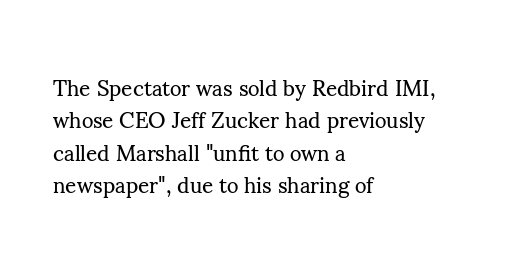
Q: Is the text bold? A: No.
Q: Is the text italic (slanted)? A: No, it is upright.
Q: Is the text underlined? A: No.
Q: How is the paragraph aligned? A: Left-aligned.
Q: Is the spacing between letters normal or unusually wide? A: Normal.
Q: Is the spacing between lines tight, normal or loose? A: Normal.
